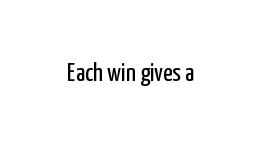
The image shows 26 px text type, upright; set normal letter spacing, not underlined.
